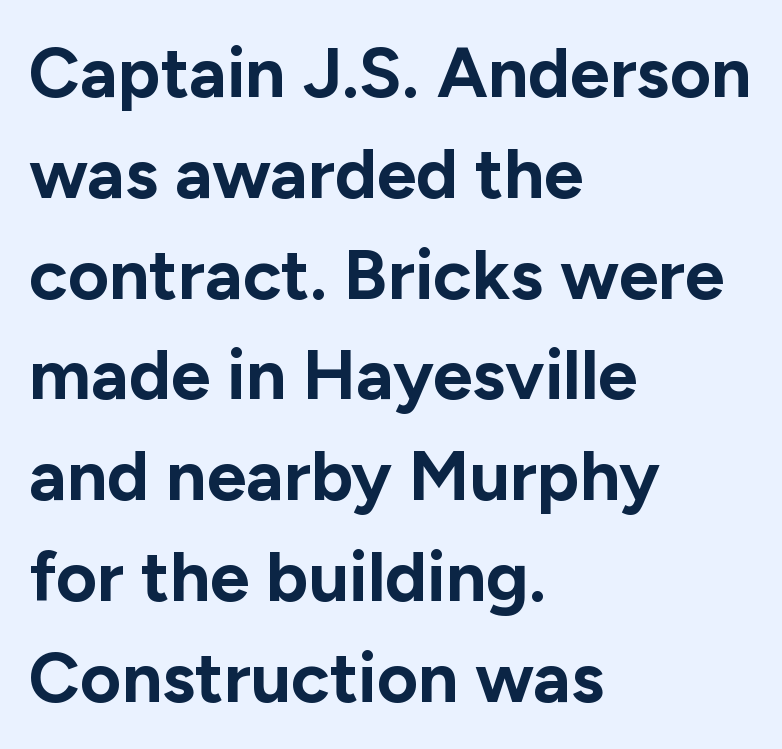
{"serif": "no", "italic": "no", "bold": "yes", "weight": "bold", "width": "normal", "stroke_contrast": "low", "x_height": "medium", "monospaced": "no", "underline": "no", "align": "left", "line_spacing": "normal", "line_spacing_ratio": 1.42, "letter_spacing": "normal", "letter_spacing_em": 0.0, "glyph_px": 71}
